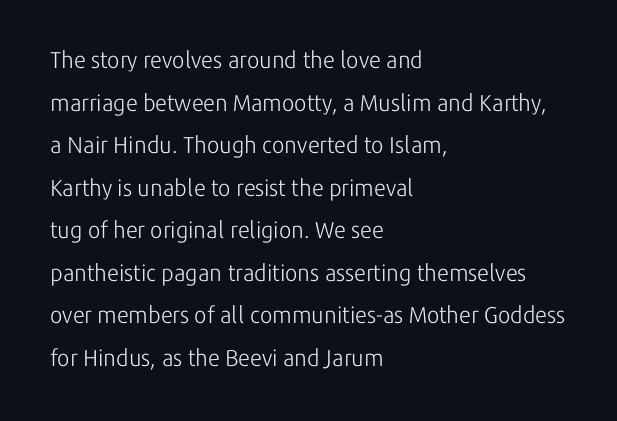
The image shows 23 px text type, upright; set left-aligned, line spacing 1.85x, normal letter spacing, not underlined.
